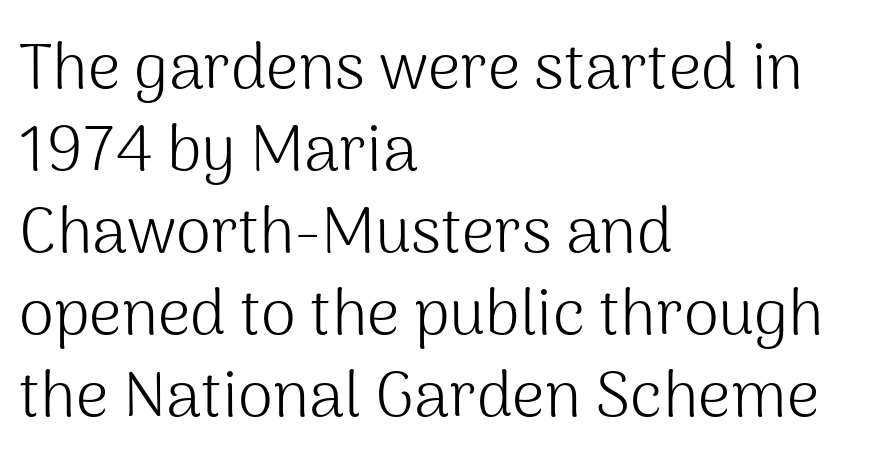
Proportional: the letters do not fall into vertical columns. The specimen reads as upright at a glance. Does the leading feel generous? No, just average. Nobody touched the tracking dial on this one. These lines are set flush left with a ragged right edge. Check under the words: just untouched page.
